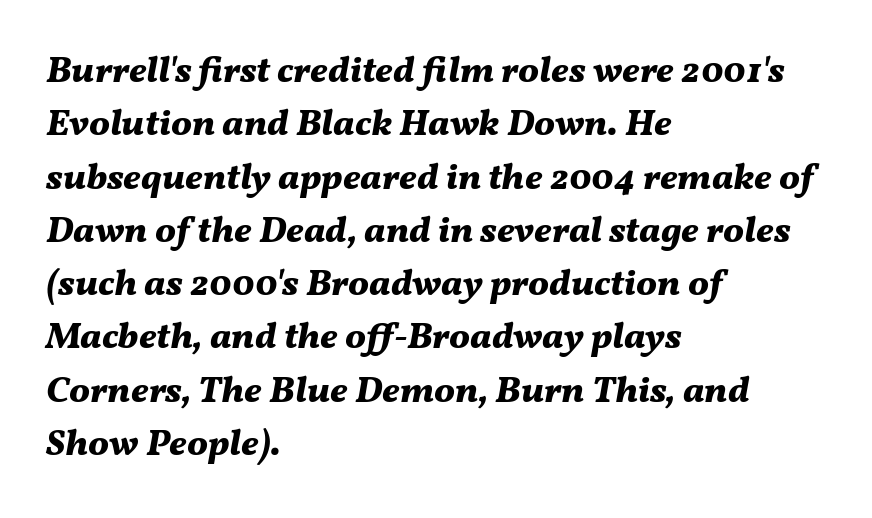
The image shows 37 px bold type, italic (leaning right); set left-aligned, normal line spacing (1.44x), normal letter spacing, not underlined; medium stroke contrast and a medium x-height.
